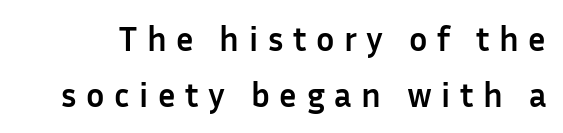
Compared with an ordinary text face, these strokes are far heavier — a full bold. Ordinary non-slanted type is in use. This is sans-serif lettering, the kind often seen on screens and signage. Only glyphs here, with clear space below each row. This block has exactly the height ordinary leading produces.
